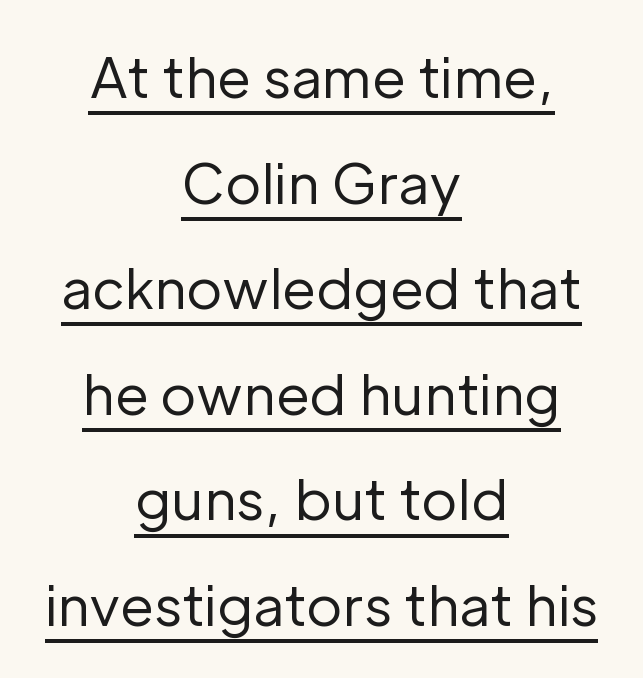
{"serif": "no", "italic": "no", "bold": "no", "weight": "regular", "width": "normal", "stroke_contrast": "low", "x_height": "medium", "monospaced": "no", "underline": "yes", "align": "center", "line_spacing": "loose", "line_spacing_ratio": 1.92, "letter_spacing": "normal", "letter_spacing_em": 0.0, "glyph_px": 55}
